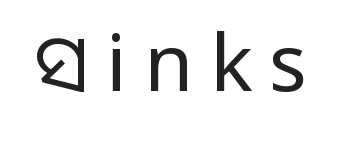
The image shows 79 px regular-weight, condensed sans-serif type, upright; set unusually wide letter spacing (+0.22 em), not underlined; low stroke contrast and a large x-height.
